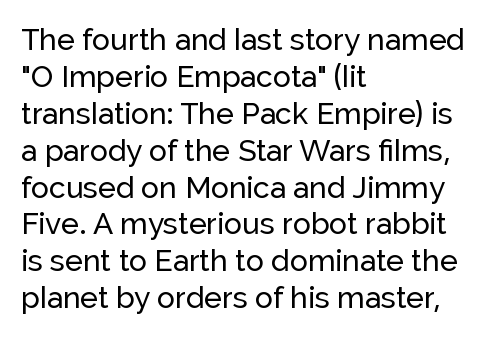
{"serif": "no", "italic": "no", "width": "normal", "stroke_contrast": "low", "x_height": "medium", "monospaced": "no", "underline": "no", "align": "left", "line_spacing_ratio": 1.23, "letter_spacing": "normal", "letter_spacing_em": 0.0, "glyph_px": 30}
